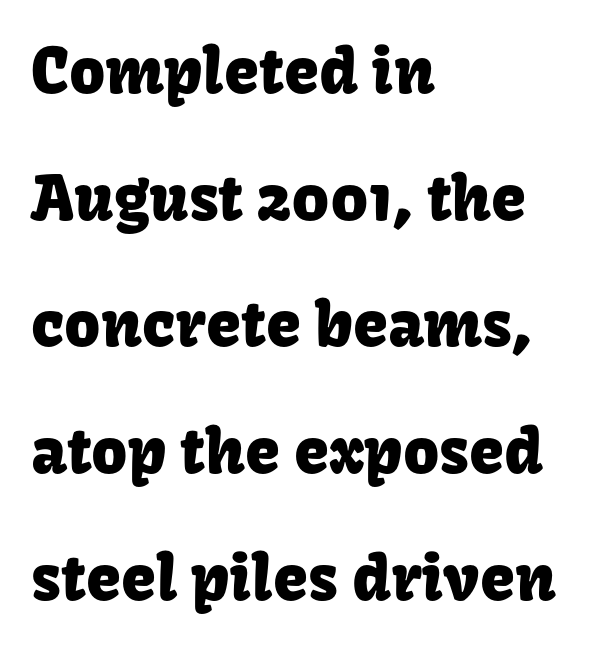
Q: Is the text italic (slanted)? A: No, it is upright.
Q: Is the typeface a serif or a sans-serif typeface? A: Sans-serif.
Q: Is the text underlined? A: No.
Q: How is the paragraph aligned? A: Left-aligned.
Q: Is the spacing between letters normal or unusually wide? A: Normal.
Q: Is the spacing between lines tight, normal or loose? A: Loose.
Q: Width (condensed, normal, or wide)? A: Normal.
Q: Stroke contrast? A: Low.
Q: x-height? A: Medium.
Q: Monospaced? A: No.
